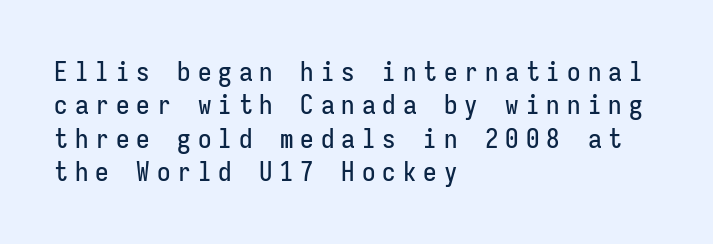
The image shows 27 px text type, upright; set left-aligned, line spacing 1.24x, unusually wide letter spacing (+0.26 em), not underlined.
